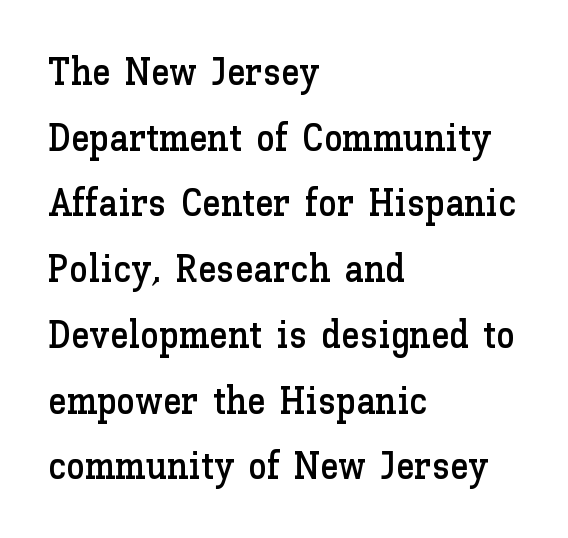
Q: Is the text italic (slanted)? A: No, it is upright.
Q: Is the text underlined? A: No.
Q: How is the paragraph aligned? A: Left-aligned.
Q: Is the spacing between letters normal or unusually wide? A: Normal.
Q: Width (condensed, normal, or wide)? A: Normal.
Q: Stroke contrast? A: Low.
Q: x-height? A: Medium.
Q: Monospaced? A: No.
